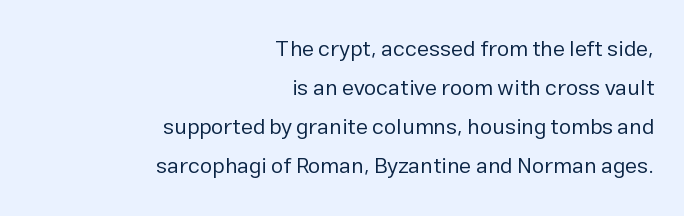
The image shows 22 px text type, upright; set right-aligned, line spacing 1.77x, normal letter spacing, not underlined.
